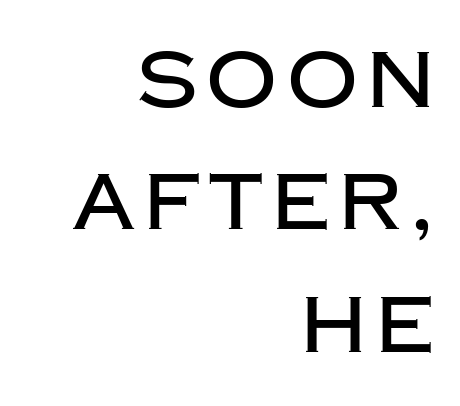
The image shows 78 px sans-serif type, upright; set right-aligned, normal line spacing (1.57x), not underlined; low stroke contrast and a large x-height.
